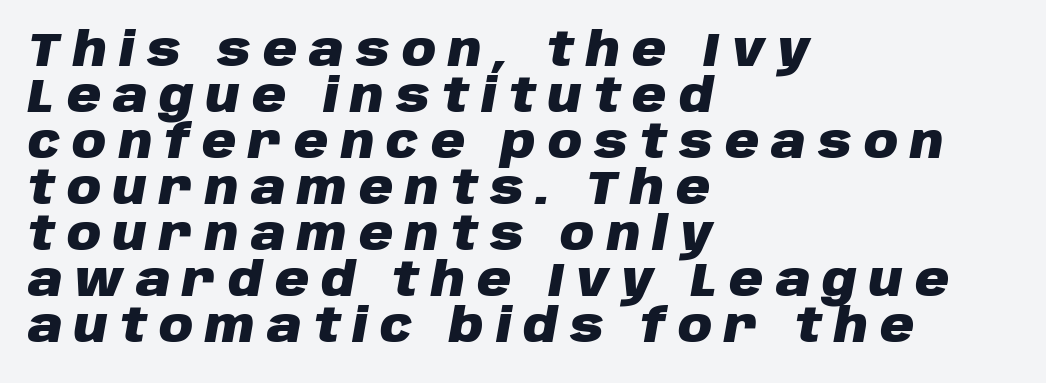
Is there much room between lines? No — they nearly touch. The letters advance in unequal steps, a hallmark of proportional type. Words float on clear page, feet unadorned. A typesetter would mark this as italic. Is the block centered? No — it sits flush against the left margin. Strokes here are thick enough to call this a true bold.
